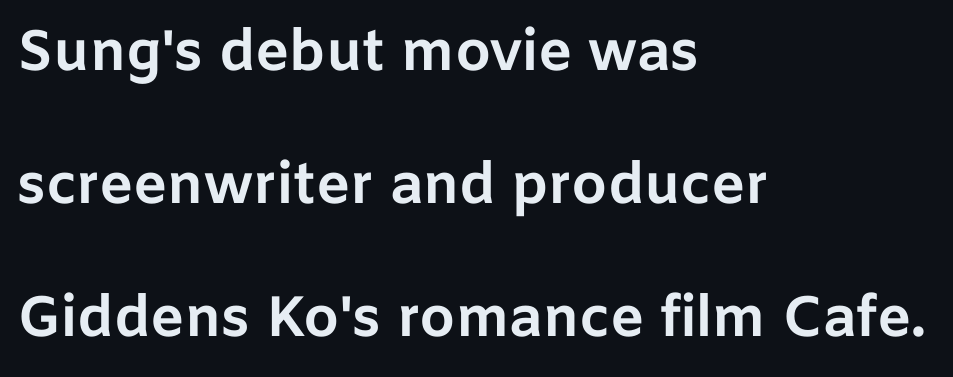
The specimen reads as upright at a glance. Is this a sans? Yes — the strokes have no serifs. The compositor pushed each line to the left boundary. The typesetting leans heavy: a genuine bold. Each letter keeps its own natural width here, so spacing adapts to shape. The tracking reads as untouched default to a designer's eye.
